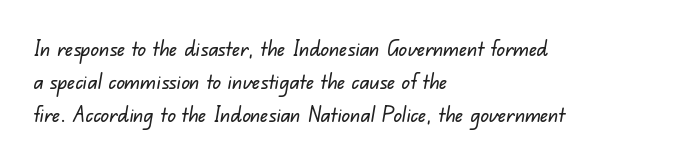
Q: Is the text underlined? A: No.
Q: How is the paragraph aligned? A: Left-aligned.
Q: Is the spacing between letters normal or unusually wide? A: Normal.
Q: Is the spacing between lines tight, normal or loose? A: Normal.
